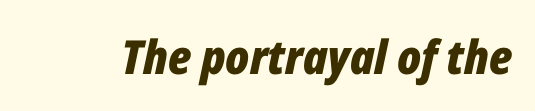
When letters slant like this, we call the style italic. The space beneath each line is pristine and unruled. The tracking reads as untouched default to a designer's eye. Character widths vary here, with narrow letters taking less room than wide ones. This is heavy type, rendered in bold.
